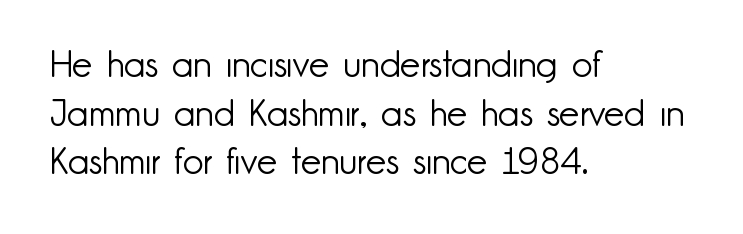
Q: Is the text bold? A: No.
Q: Is the text italic (slanted)? A: No, it is upright.
Q: Is the typeface a serif or a sans-serif typeface? A: Sans-serif.
Q: Is the text underlined? A: No.
Q: How is the paragraph aligned? A: Left-aligned.
Q: Is the spacing between letters normal or unusually wide? A: Normal.
Q: Is the spacing between lines tight, normal or loose? A: Normal.
Q: Width (condensed, normal, or wide)? A: Normal.
Q: Stroke contrast? A: Low.
Q: x-height? A: Small.
Q: Monospaced? A: No.
